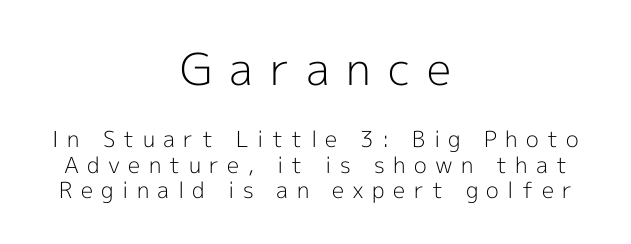
{"serif": "no", "italic": "no", "bold": "no", "weight": "light", "width": "normal", "x_height": "medium", "monospaced": "no", "underline": "no", "align": "center", "line_spacing_ratio": 1.16, "letter_spacing": "wide", "letter_spacing_em": 0.38, "larger_block": "first", "size_ratio": 2.0, "glyph_px": 44}
